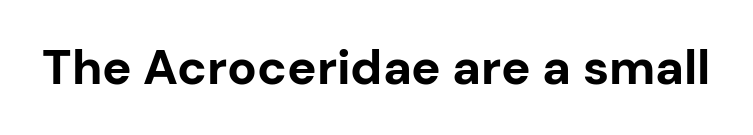
Caption: bold face, heavy strokes. The space beneath each line is pristine and unruled. The letters advance in unequal steps, a hallmark of proportional type. You can tell from the bare stems that sans-serif type was used. If you drew a line through each stem, it would be perfectly vertical.
